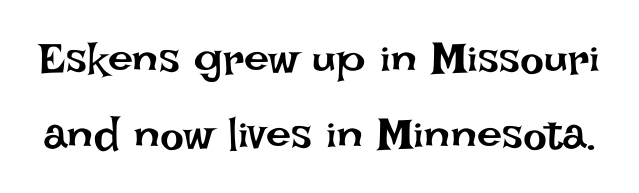
This reads as an unemphasized weight, regular at the heaviest. Nope, not italic — everything's standing straight. The letters advance in unequal steps, a hallmark of proportional type. Just letters on the line, the space beneath them empty. Does the leading feel generous? No, just average. The face used here is rendered with its standard letterfit.
